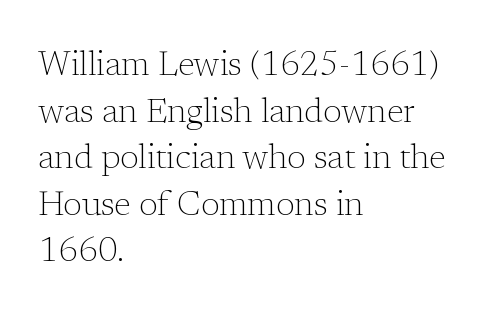
{"serif": "yes", "italic": "no", "bold": "no", "weight": "light", "width": "normal", "stroke_contrast": "low", "x_height": "medium", "monospaced": "no", "underline": "no", "align": "left", "line_spacing": "normal", "line_spacing_ratio": 1.37, "letter_spacing": "normal", "letter_spacing_em": 0.0, "glyph_px": 34}
